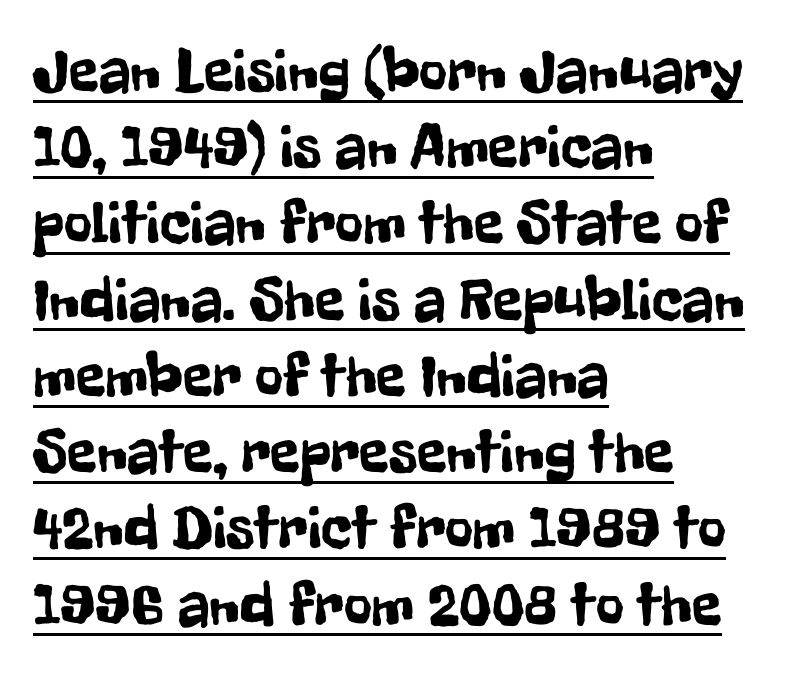
{"serif": "no", "italic": "no", "width": "condensed", "stroke_contrast": "low", "x_height": "medium", "monospaced": "no", "underline": "yes", "align": "left", "line_spacing": "normal", "line_spacing_ratio": 1.25, "letter_spacing": "normal", "letter_spacing_em": 0.0, "glyph_px": 61}
